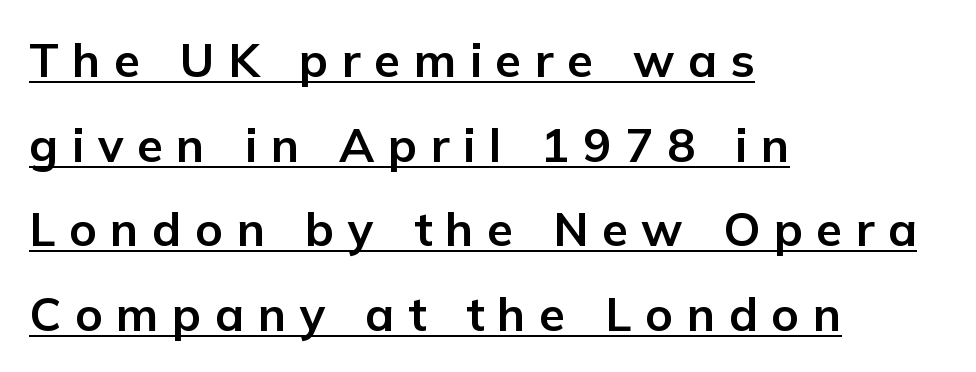
{"serif": "no", "italic": "no", "bold": "yes", "weight": "bold", "width": "normal", "stroke_contrast": "low", "x_height": "medium", "monospaced": "no", "underline": "yes", "align": "left", "line_spacing_ratio": 1.8, "letter_spacing": "wide", "letter_spacing_em": 0.29, "glyph_px": 47}
